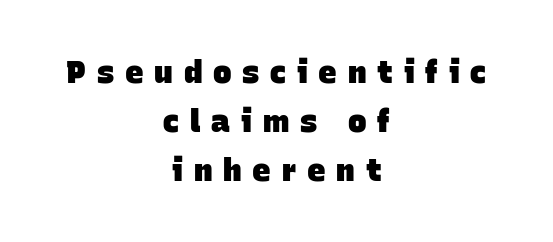
{"serif": "no", "bold": "yes", "weight": "heavy", "width": "normal", "stroke_contrast": "low", "x_height": "large", "monospaced": "no", "underline": "no", "align": "center", "line_spacing": "normal", "line_spacing_ratio": 1.58, "letter_spacing": "wide", "letter_spacing_em": 0.35, "glyph_px": 31}
